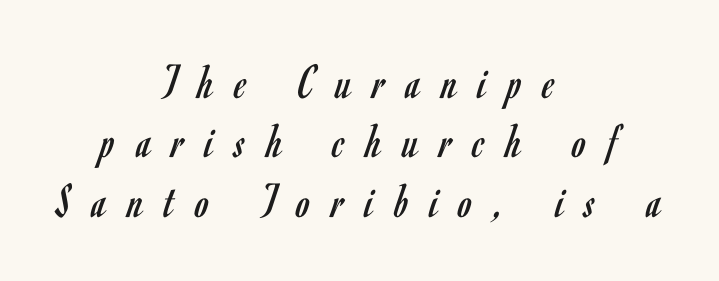
{"serif": "no", "bold": "no", "weight": "regular", "width": "condensed", "stroke_contrast": "low", "x_height": "small", "monospaced": "no", "underline": "no", "align": "center", "line_spacing_ratio": 1.19, "letter_spacing": "wide", "letter_spacing_em": 0.43, "glyph_px": 50}
